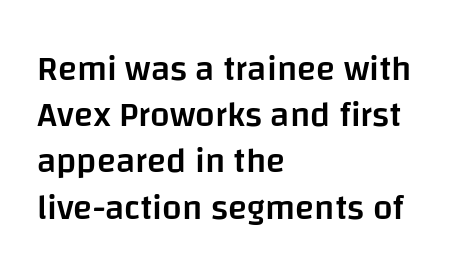
Q: Is the text bold? A: Semi-bold.
Q: Is the text italic (slanted)? A: No, it is upright.
Q: Is the typeface a serif or a sans-serif typeface? A: Sans-serif.
Q: Is the text underlined? A: No.
Q: How is the paragraph aligned? A: Left-aligned.
Q: Is the spacing between letters normal or unusually wide? A: Normal.
Q: Is the spacing between lines tight, normal or loose? A: Normal.
Q: Width (condensed, normal, or wide)? A: Normal.
Q: Stroke contrast? A: Low.
Q: x-height? A: Large.
Q: Monospaced? A: No.
